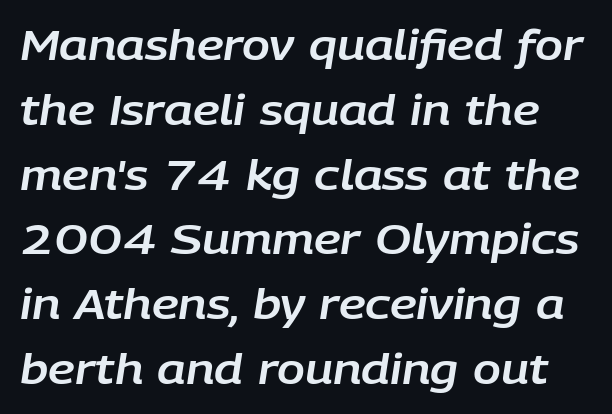
The image shows 41 px text type, italic (leaning right); set normal line spacing (1.58x), normal letter spacing, not underlined; low stroke contrast and a large x-height.
